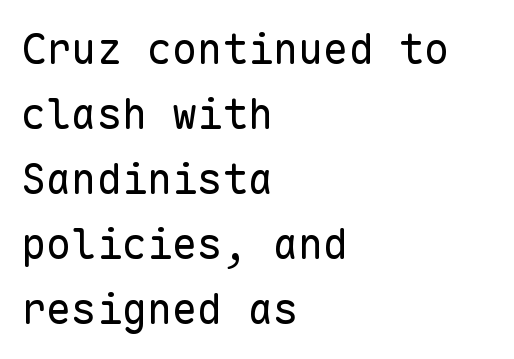
Q: Is the text bold? A: No.
Q: Is the text italic (slanted)? A: No, it is upright.
Q: Is the typeface a serif or a sans-serif typeface? A: Sans-serif.
Q: Is the text underlined? A: No.
Q: How is the paragraph aligned? A: Left-aligned.
Q: Is the spacing between letters normal or unusually wide? A: Normal.
Q: Is the spacing between lines tight, normal or loose? A: Normal.
Q: Width (condensed, normal, or wide)? A: Normal.
Q: Stroke contrast? A: Low.
Q: x-height? A: Medium.
Q: Monospaced? A: Yes.
